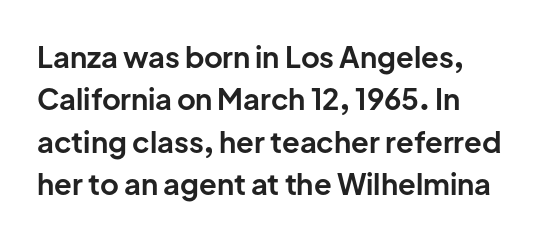
Q: Is the text bold? A: Yes.
Q: Is the text italic (slanted)? A: No, it is upright.
Q: Is the typeface a serif or a sans-serif typeface? A: Sans-serif.
Q: Is the text underlined? A: No.
Q: Is the spacing between letters normal or unusually wide? A: Normal.
Q: Is the spacing between lines tight, normal or loose? A: Normal.
Q: Width (condensed, normal, or wide)? A: Normal.
Q: Stroke contrast? A: Low.
Q: x-height? A: Medium.
Q: Monospaced? A: No.
